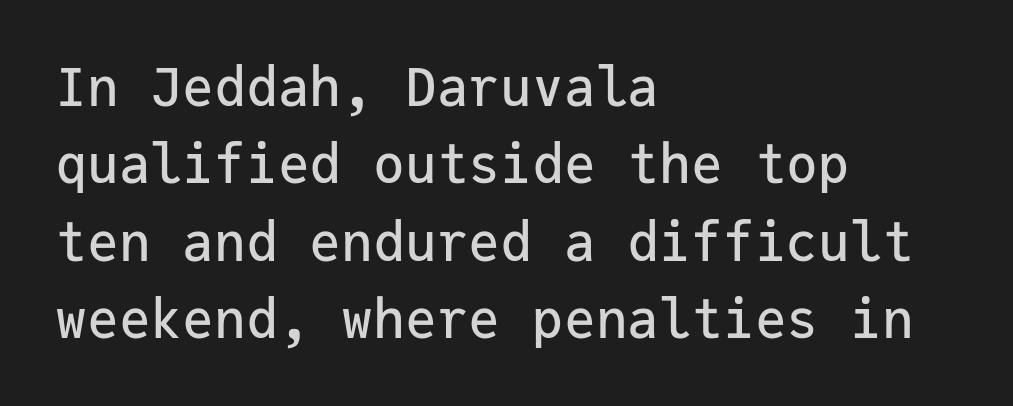
If you drew a ruler down the left edge, every line would touch it. Spacing verdict: monospaced, one width for all characters. The line-height multiplier appears to be the usual default. A typesetter would mark this as roman, not italic. Words float on clear page, feet unadorned. The letterforms sit shoulder to shoulder at normal distance.
